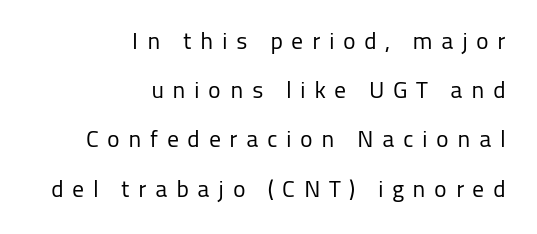
Words float on clear page, feet unadorned. Horizontal bands of white between lines are thick stripes. Inter-character spacing is expanded well beyond the font's built-in metrics. Stem width sits at or under what a default text font uses. Visually the block forms a straight wall on the right and a jagged coastline on the left. Does the lettering tilt? It doesn't — this is upright.
